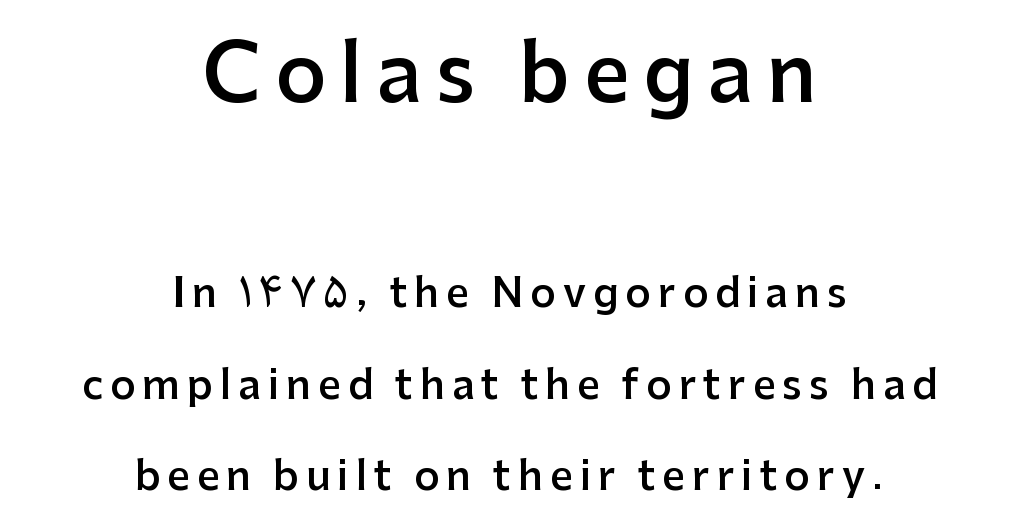
Q: Is the text bold? A: Semi-bold.
Q: Is the text italic (slanted)? A: No, it is upright.
Q: Is the typeface a serif or a sans-serif typeface? A: Sans-serif.
Q: Is the text underlined? A: No.
Q: How is the paragraph aligned? A: Centered.
Q: Is the spacing between lines tight, normal or loose? A: Loose.
Q: Which block of text is set in a larger size, the first (top) or the second (bottom)? A: The first (top) one.
Q: Width (condensed, normal, or wide)? A: Normal.
Q: Stroke contrast? A: Low.
Q: x-height? A: Medium.
Q: Monospaced? A: No.
